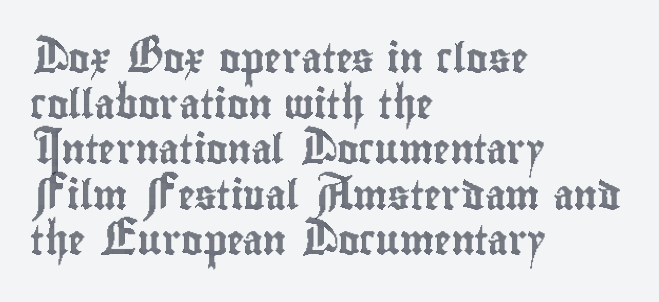
{"italic": "no", "width": "condensed", "x_height": "small", "monospaced": "no", "underline": "no", "align": "left", "line_spacing": "normal", "line_spacing_ratio": 1.57, "letter_spacing": "normal", "letter_spacing_em": 0.0, "glyph_px": 29}
